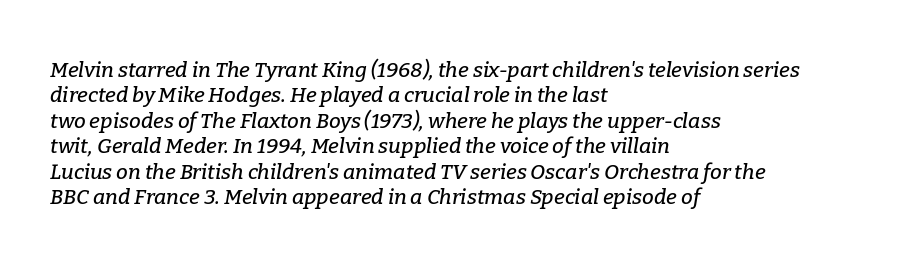
Q: Is the text italic (slanted)? A: Yes, it leans right by about 9 degrees.
Q: Is the text underlined? A: No.
Q: How is the paragraph aligned? A: Left-aligned.
Q: Is the spacing between letters normal or unusually wide? A: Normal.
